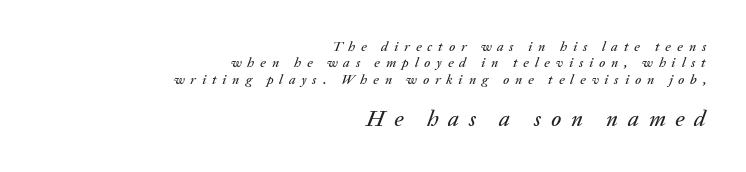
Q: Is the text italic (slanted)? A: Yes, it leans right by about 20 degrees.
Q: Is the text underlined? A: No.
Q: How is the paragraph aligned? A: Right-aligned.
Q: Is the spacing between letters normal or unusually wide? A: Unusually wide.
Q: Which block of text is set in a larger size, the first (top) or the second (bottom)? A: The second (bottom) one.
